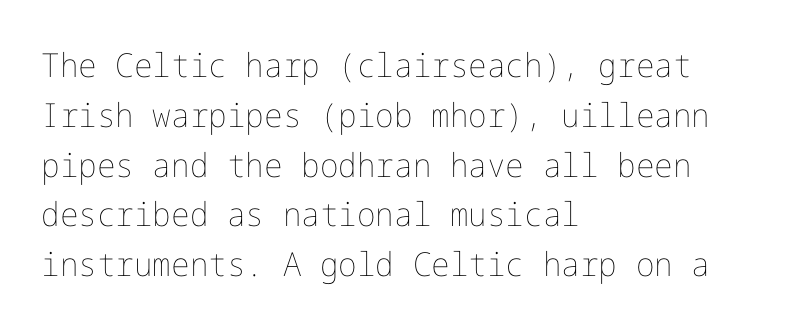
Horizontal bands of white between lines are of average thickness. The setting favours the left margin, as ordinary paragraphs usually do. No chunkiness to these letters — they're not bold. Beneath every word, the page is bare. The lettering holds an erect, upright posture throughout. Standard letterfit; no display-style spreading of the glyphs.
